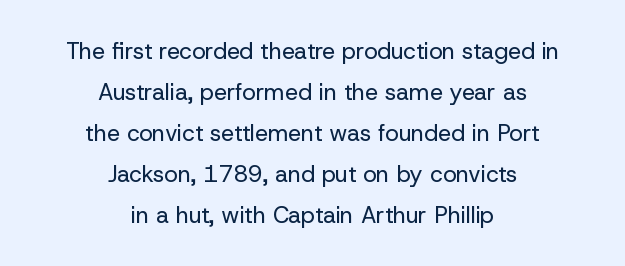
Q: Is the text bold? A: No.
Q: Is the text italic (slanted)? A: No, it is upright.
Q: Is the text underlined? A: No.
Q: How is the paragraph aligned? A: Centered.
Q: Is the spacing between letters normal or unusually wide? A: Normal.
